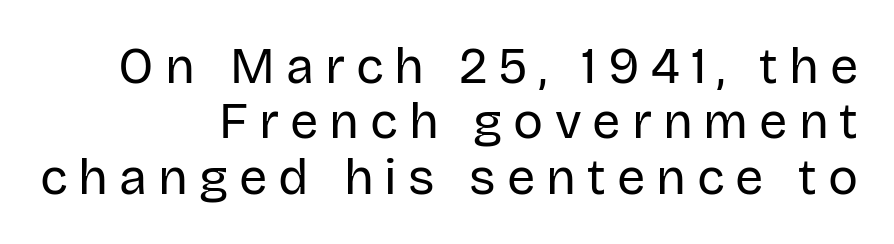
The image shows 50 px regular-weight sans-serif type, upright; set right-aligned, tight line spacing (1.11x), unusually wide letter spacing (+0.22 em), not underlined; low stroke contrast and a large x-height.
